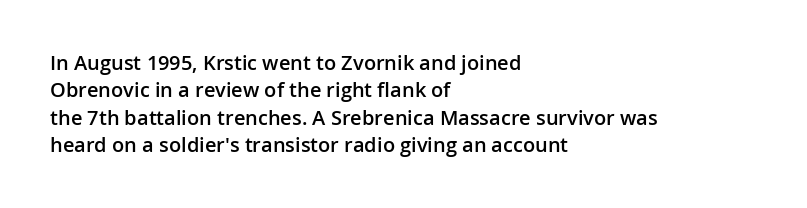
The image shows 20 px text type, upright; set left-aligned, normal line spacing (1.37x), normal letter spacing, not underlined.
